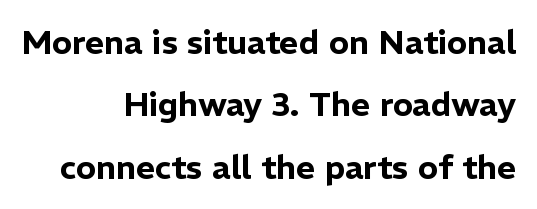
{"serif": "no", "italic": "no", "width": "normal", "stroke_contrast": "low", "x_height": "medium", "monospaced": "no", "underline": "no", "align": "right", "line_spacing_ratio": 1.89, "letter_spacing": "normal", "letter_spacing_em": 0.0, "glyph_px": 33}
